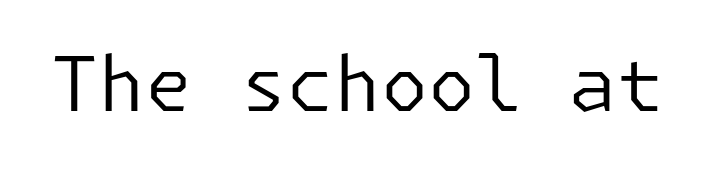
This is roman type, the default non-slanted kind. Nothing unusual about the tracking: characters are spaced as the font intends. Stems and bowls with no extra thickness — not bold. Words float on clear page, feet unadorned. This is sans-serif lettering, the kind often seen on screens and signage.
